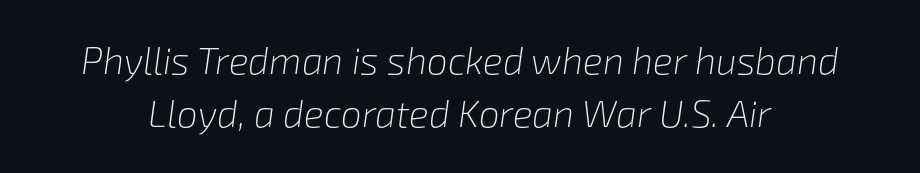
The image shows 37 px light type, italic (leaning right); set normal line spacing (1.44x), normal letter spacing, not underlined; low stroke contrast and a medium x-height.
